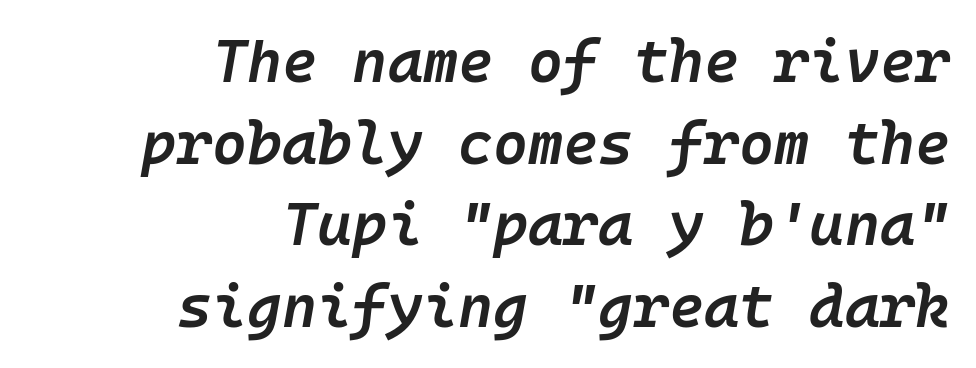
{"italic": "yes", "lean": "right", "slant_degrees": 10, "bold": "semi", "weight": "semibold", "width": "normal", "stroke_contrast": "low", "x_height": "medium", "underline": "no", "align": "right", "line_spacing": "normal", "line_spacing_ratio": 1.36, "letter_spacing": "normal", "letter_spacing_em": 0.0, "glyph_px": 60}
